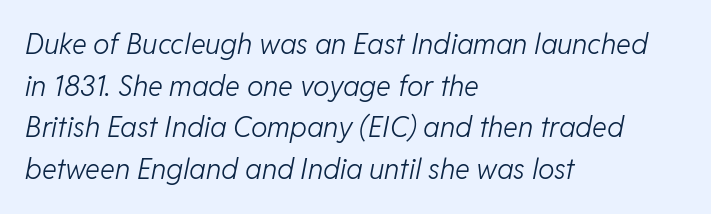
Q: Is the text bold? A: No.
Q: Is the text italic (slanted)? A: Yes, it leans right by about 11 degrees.
Q: Is the text underlined? A: No.
Q: How is the paragraph aligned? A: Left-aligned.
Q: Is the spacing between letters normal or unusually wide? A: Normal.
Q: Is the spacing between lines tight, normal or loose? A: Normal.
Q: Width (condensed, normal, or wide)? A: Normal.
Q: Stroke contrast? A: Low.
Q: x-height? A: Medium.
Q: Monospaced? A: No.
